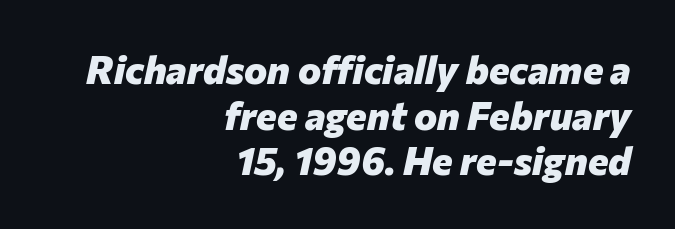
Proportional: the letters do not fall into vertical columns. The horizontal fit of the characters is conventional and even. Every letter is thick-stroked: bold, no question. A typesetter would mark this as italic.
